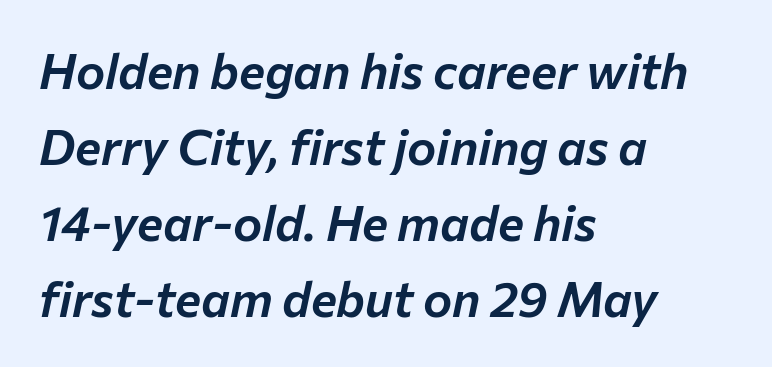
Do the characters align in a grid? No, the font is proportional. Reading down the block, your eye returns to a fixed left position each line. A typesetter would call this leading conventional body-copy spacing. Is the letter spacing exaggerated? No — it looks like the ordinary default. These lines were composed using italics.
